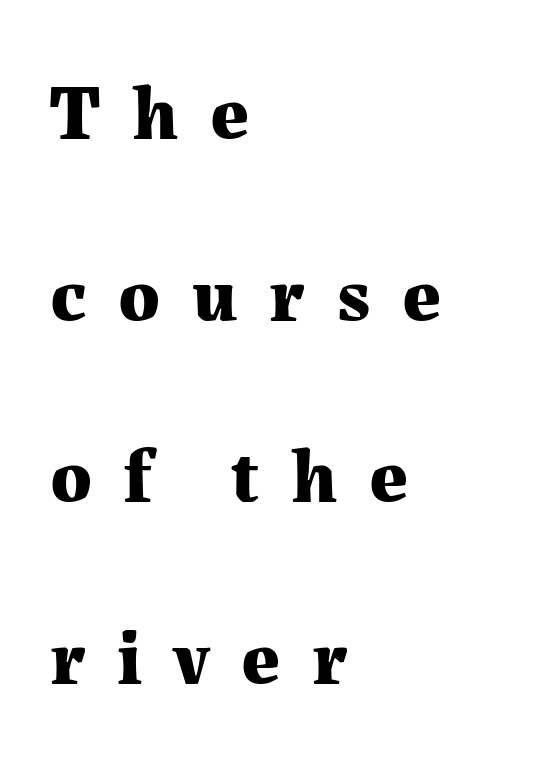
Upright lettering throughout. In terms of letterform style, serifs are clearly present. The glyphs have the mass of a bold cut. Bare-footed words on every line. Students, note that the glyphs here are deliberately spaced far apart.
